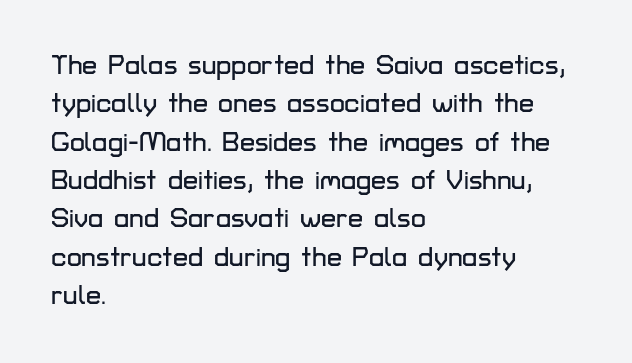
{"italic": "no", "underline": "no", "align": "left", "line_spacing": "normal", "line_spacing_ratio": 1.42, "letter_spacing": "normal", "letter_spacing_em": 0.0, "glyph_px": 27}
